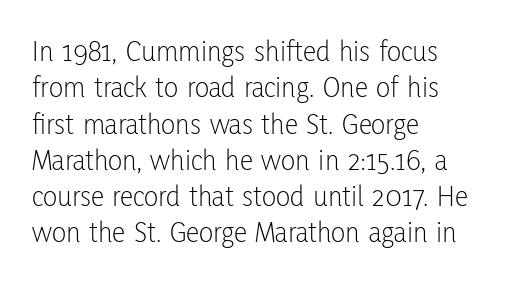
The image shows 30 px light, condensed sans-serif type, upright; set left-aligned, line spacing 1.21x, normal letter spacing, not underlined; low stroke contrast and a medium x-height.
